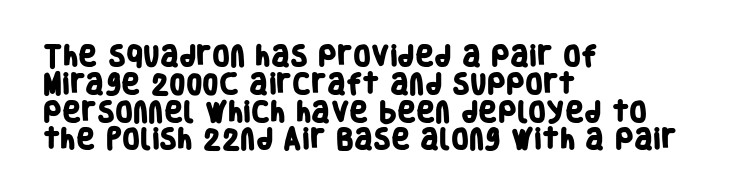
Q: Is the text bold? A: Yes.
Q: Is the text underlined? A: No.
Q: How is the paragraph aligned? A: Left-aligned.
Q: Is the spacing between letters normal or unusually wide? A: Normal.
